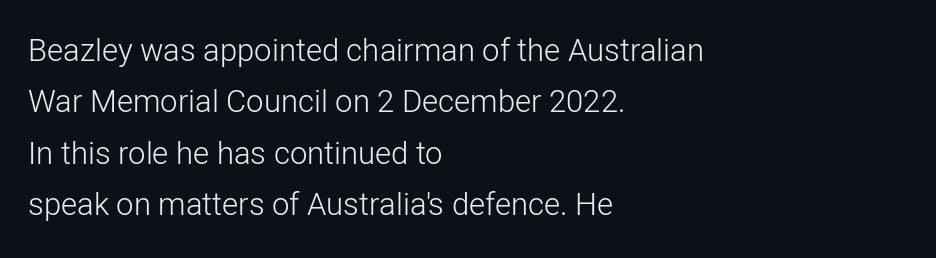
This sample keeps an unexceptional amount of space between lines. I'd call this a sans setting — the letters go barefoot. The font's upright variant was chosen for this text. Horizontal alignment here is leftward, the default for most running prose. The rendering uses natural spacing where letterforms have individual widths. No heavy texture on the line: the type isn't bold.
